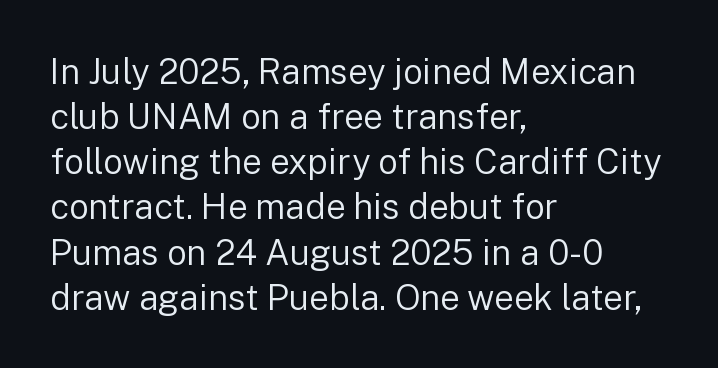
The image shows 35 px regular-weight sans-serif type, upright; set left-aligned, normal line spacing (1.29x), normal letter spacing, not underlined; low stroke contrast and a medium x-height.
